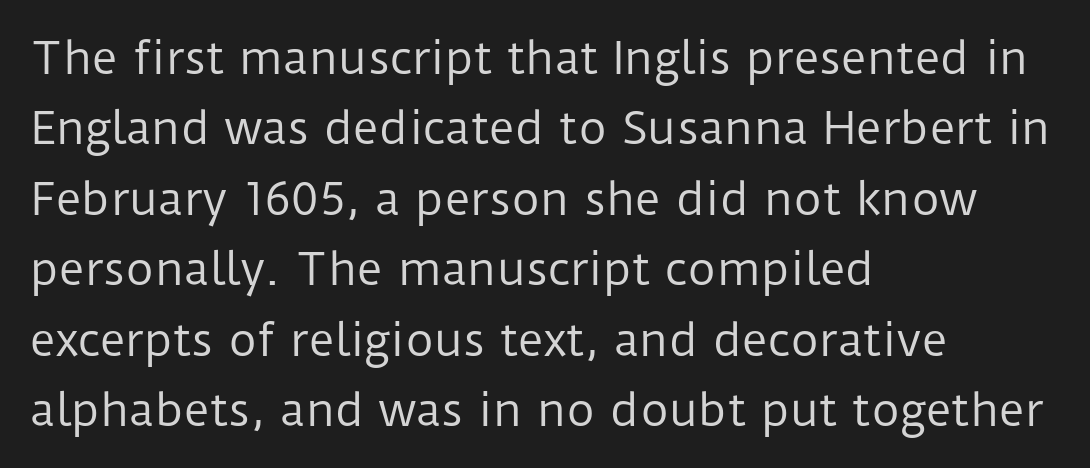
Q: Is the text bold? A: No.
Q: Is the text italic (slanted)? A: No, it is upright.
Q: Is the typeface a serif or a sans-serif typeface? A: Sans-serif.
Q: Is the text underlined? A: No.
Q: How is the paragraph aligned? A: Left-aligned.
Q: Is the spacing between letters normal or unusually wide? A: Normal.
Q: Is the spacing between lines tight, normal or loose? A: Normal.
Q: Width (condensed, normal, or wide)? A: Normal.
Q: Stroke contrast? A: Low.
Q: x-height? A: Medium.
Q: Monospaced? A: No.
